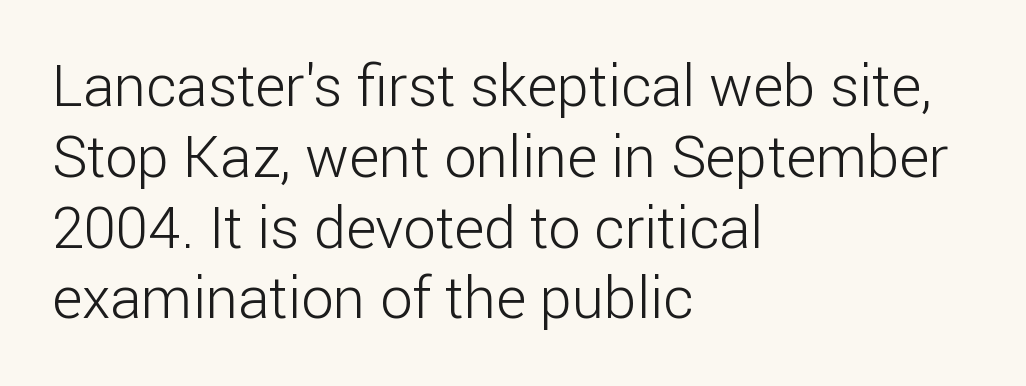
Q: Is the text bold? A: No.
Q: Is the text italic (slanted)? A: No, it is upright.
Q: Is the typeface a serif or a sans-serif typeface? A: Sans-serif.
Q: Is the text underlined? A: No.
Q: How is the paragraph aligned? A: Left-aligned.
Q: Is the spacing between letters normal or unusually wide? A: Normal.
Q: Width (condensed, normal, or wide)? A: Normal.
Q: Stroke contrast? A: Low.
Q: x-height? A: Medium.
Q: Monospaced? A: No.
